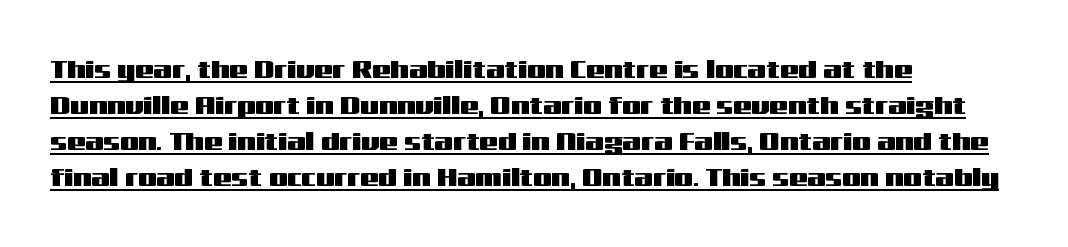
Q: Is the text italic (slanted)? A: No, it is upright.
Q: Is the text underlined? A: Yes.
Q: How is the paragraph aligned? A: Left-aligned.
Q: Is the spacing between letters normal or unusually wide? A: Normal.
Q: Is the spacing between lines tight, normal or loose? A: Normal.
